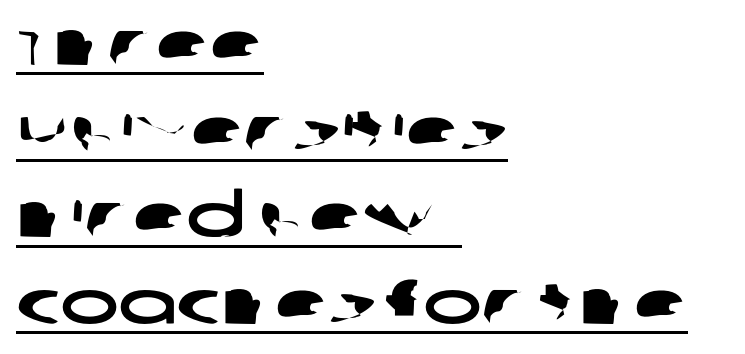
Q: Is the typeface a serif or a sans-serif typeface? A: Sans-serif.
Q: Is the text underlined? A: Yes.
Q: How is the paragraph aligned? A: Left-aligned.
Q: Is the spacing between letters normal or unusually wide? A: Normal.
Q: Is the spacing between lines tight, normal or loose? A: Normal.
Q: Width (condensed, normal, or wide)? A: Wide.
Q: Stroke contrast? A: Low.
Q: x-height? A: Large.
Q: Monospaced? A: No.
